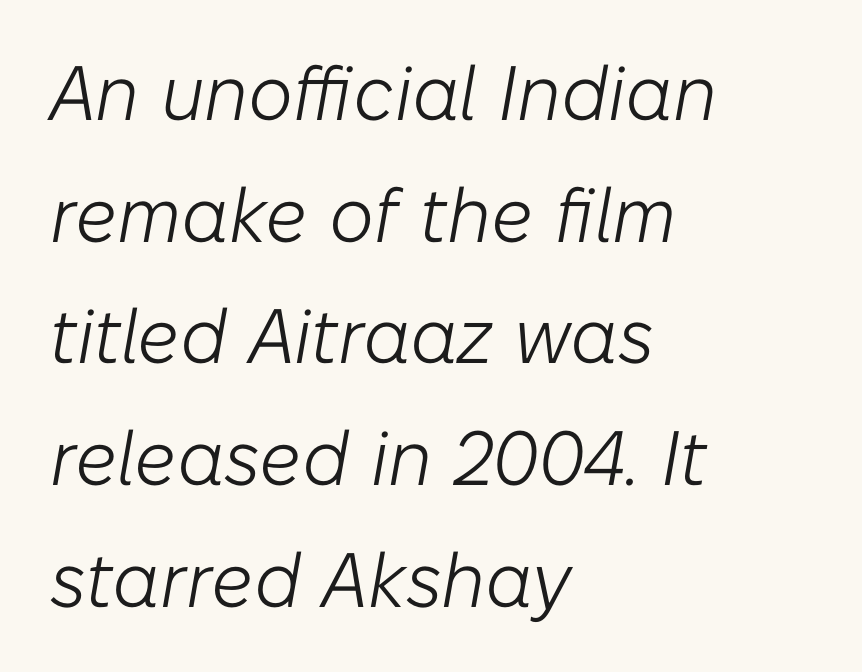
How are the letters spaced? Ordinarily, with no added tracking. Each letter keeps its own natural width here, so spacing adapts to shape. The area under the type is left untouched. The rendering anchors every line to the left-hand side.
